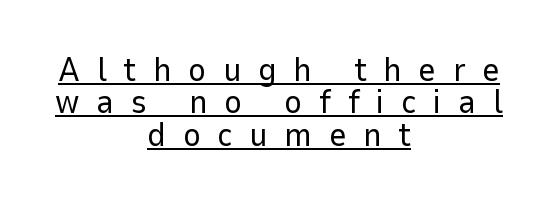
{"serif": "no", "italic": "no", "bold": "no", "weight": "regular", "width": "normal", "stroke_contrast": "low", "x_height": "medium", "monospaced": "no", "underline": "yes", "align": "center", "line_spacing": "tight", "line_spacing_ratio": 0.95, "letter_spacing": "wide", "letter_spacing_em": 0.49, "glyph_px": 34}
